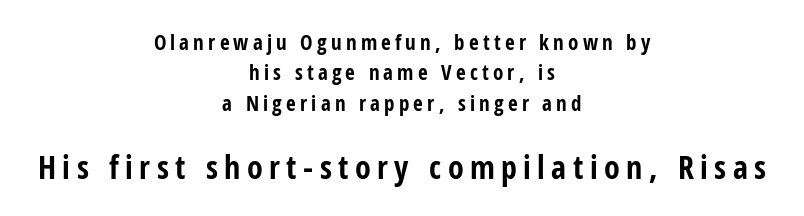
Spacing verdict: proportional, widths tailored to each character. Posture: upright roman. Larger block? The one below; the one above is distinctly smaller. Compared with typical paragraphs, the rows here are spaced about the same. Letters rest on an invisible, unmarked baseline.
